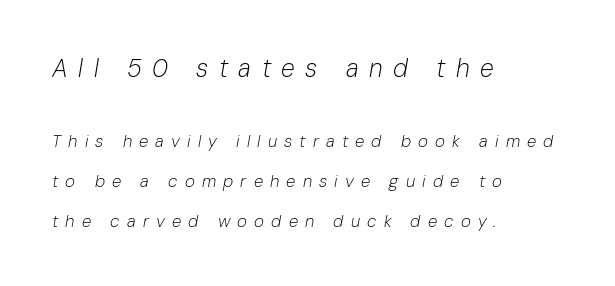
Caption: upper text group enlarged, lower text group reduced. Honestly, there is no underline to notice here at all. The paragraph shown leans on its left margin. Whoever set this chose breathing room over compactness in the vertical rhythm. A quiet, ordinary-to-light weight characterises the typeface.
